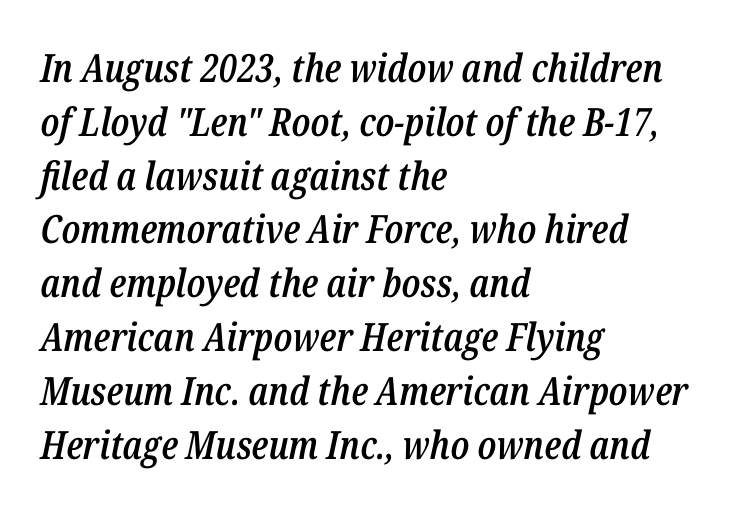
Which margin do the lines hug? The left one — the right edge is uneven. A bare baseline throughout the passage. Each word holds together tightly as a unit, with standard inter-letter gaps. How heavy is the stroke? Medium-heavy — a semibold, shy of bold. The face used here is proportionally spaced, like ordinary book or web type.
